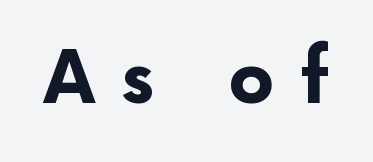
The image shows 73 px bold sans-serif type, upright; set unusually wide letter spacing (+0.36 em), not underlined; low stroke contrast and a medium x-height.
